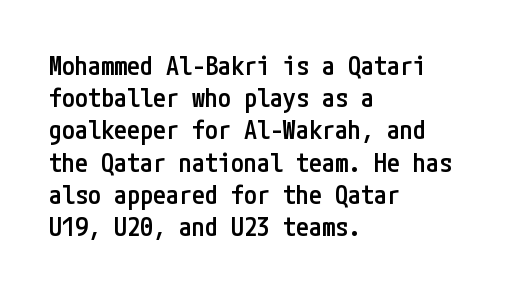
Italic? Not at all — the glyphs are vertical. The space beneath each line is pristine and unruled. Stems and bowls a touch heavier than normal — semibold. The paragraph shown leans on its left margin.
